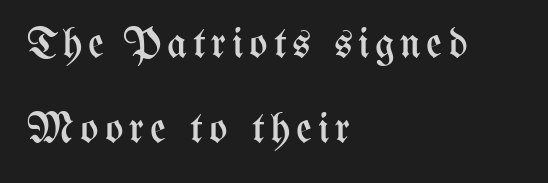
The image shows 43 px regular-weight, condensed type, upright; set left-aligned, loose line spacing (1.98x), not underlined; medium stroke contrast and a medium x-height.
